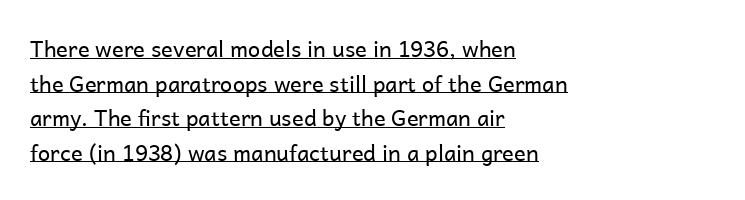
Q: Is the text bold? A: No.
Q: Is the text italic (slanted)? A: No, it is upright.
Q: Is the text underlined? A: Yes.
Q: How is the paragraph aligned? A: Left-aligned.
Q: Is the spacing between letters normal or unusually wide? A: Normal.
Q: Is the spacing between lines tight, normal or loose? A: Normal.
